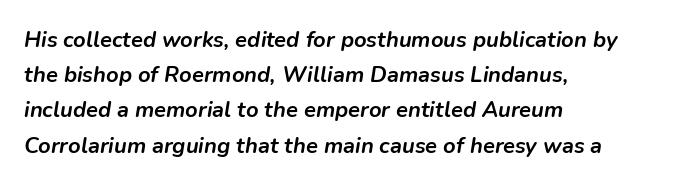
Evenly set lines give the paragraph a standard silhouette. Yep, that's italic — everything's leaning. The strokes are fattened all the way to bold. These lines are set flush left with a ragged right edge.
